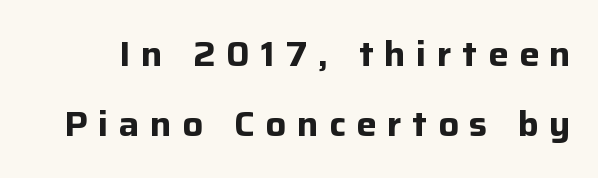
{"serif": "no", "italic": "no", "bold": "yes", "weight": "bold", "width": "normal", "stroke_contrast": "low", "x_height": "medium", "monospaced": "no", "underline": "no", "line_spacing": "loose", "line_spacing_ratio": 2.05, "letter_spacing": "wide", "letter_spacing_em": 0.31, "glyph_px": 34}
